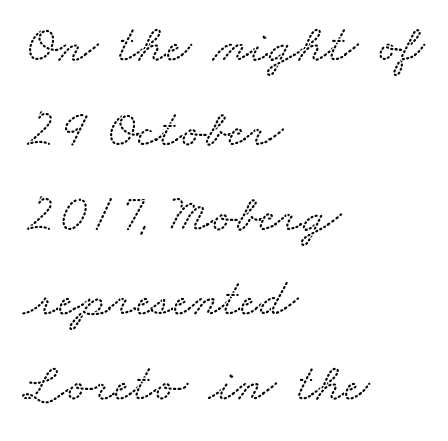
{"serif": "yes", "width": "wide", "stroke_contrast": "medium", "x_height": "small", "monospaced": "no", "underline": "no", "align": "left", "line_spacing": "normal", "line_spacing_ratio": 1.57, "letter_spacing": "normal", "letter_spacing_em": 0.0, "glyph_px": 54}
